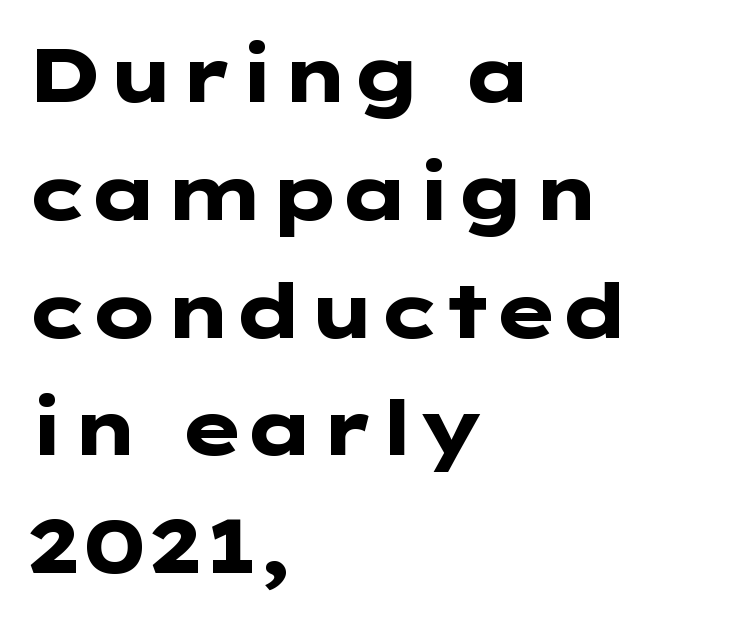
The lines are quadded left. Strokes here are thick enough to call this a true bold. Successive baselines arrive at the customary interval. Grotesque or geometric, the face here clearly has no serifs. Nope, not italic — everything's standing straight.
